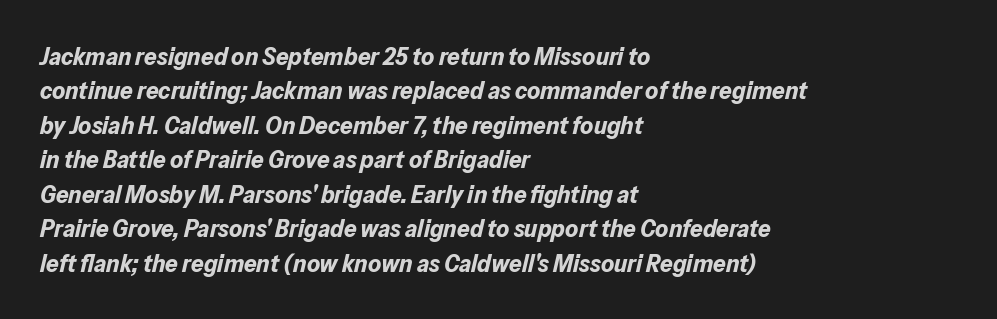
The image shows 25 px bold type, italic (leaning right); set left-aligned, normal line spacing (1.38x), normal letter spacing, not underlined.
